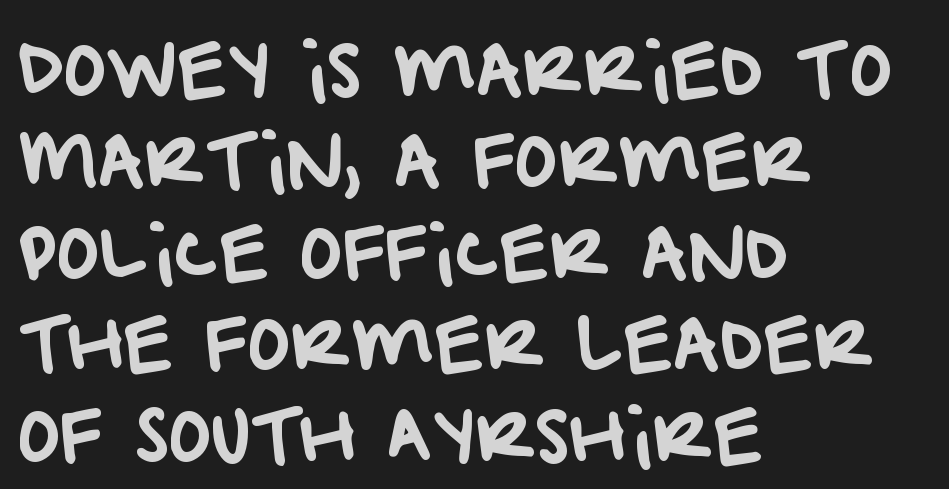
The image shows 72 px sans-serif type; set left-aligned, normal line spacing (1.27x), normal letter spacing, not underlined; low stroke contrast and a large x-height.
